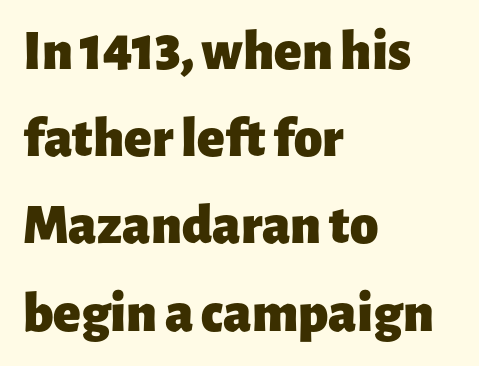
{"serif": "no", "italic": "no", "bold": "yes", "weight": "heavy", "width": "normal", "stroke_contrast": "low", "x_height": "medium", "monospaced": "no", "underline": "no", "align": "left", "line_spacing": "normal", "line_spacing_ratio": 1.53, "letter_spacing": "normal", "letter_spacing_em": 0.0, "glyph_px": 57}
